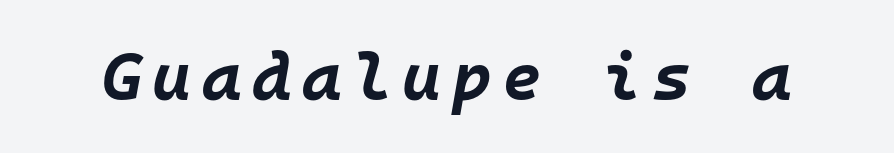
{"italic": "yes", "lean": "right", "slant_degrees": 10, "bold": "yes", "weight": "bold", "width": "normal", "stroke_contrast": "low", "x_height": "large", "monospaced": "yes", "underline": "no", "glyph_px": 67}
